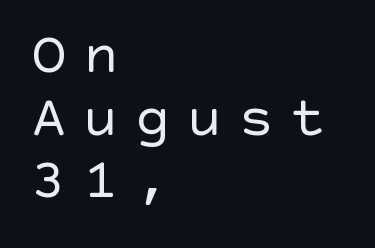
{"serif": "no", "italic": "no", "bold": "no", "weight": "regular", "width": "normal", "x_height": "large", "underline": "no", "align": "left", "line_spacing": "tight", "line_spacing_ratio": 1.06, "letter_spacing": "wide", "letter_spacing_em": 0.28, "glyph_px": 59}
